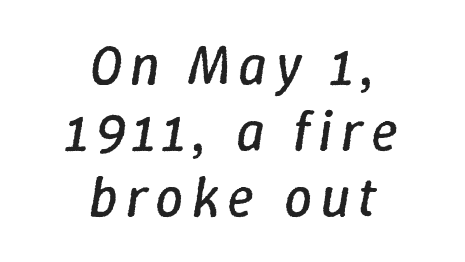
{"italic": "yes", "lean": "right", "slant_degrees": 9, "bold": "no", "weight": "regular", "width": "normal", "stroke_contrast": "low", "x_height": "medium", "monospaced": "no", "underline": "no", "align": "center", "line_spacing_ratio": 1.18, "glyph_px": 56}
